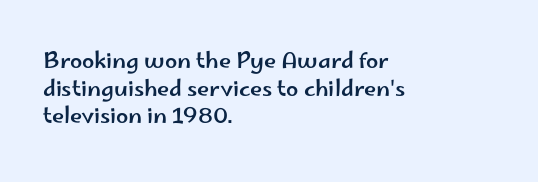
{"italic": "no", "underline": "no", "align": "left", "line_spacing": "normal", "line_spacing_ratio": 1.26, "letter_spacing": "normal", "letter_spacing_em": 0.0, "glyph_px": 22}
